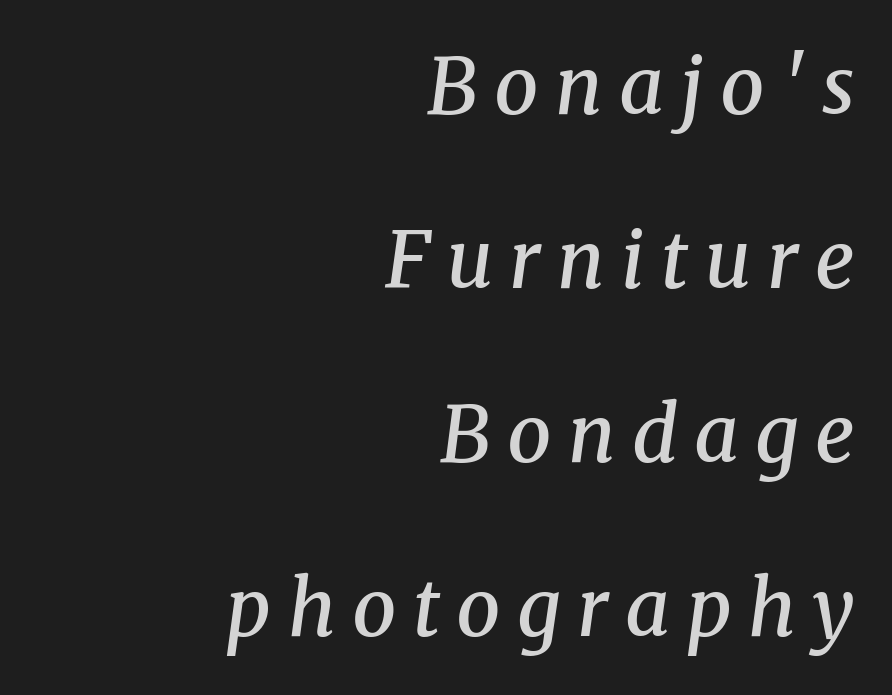
{"serif": "yes", "italic": "yes", "lean": "right", "slant_degrees": 8, "bold": "semi", "weight": "semibold", "width": "normal", "stroke_contrast": "medium", "x_height": "medium", "monospaced": "no", "underline": "no", "align": "right", "line_spacing": "loose", "line_spacing_ratio": 2.23, "letter_spacing": "wide", "letter_spacing_em": 0.21, "glyph_px": 78}
